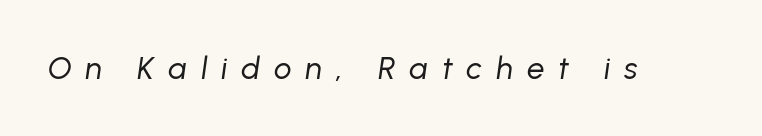
Q: Is the text bold? A: No.
Q: Is the text italic (slanted)? A: Yes, it leans right by about 8 degrees.
Q: Is the text underlined? A: No.
Q: Is the spacing between letters normal or unusually wide? A: Unusually wide.
Q: Width (condensed, normal, or wide)? A: Normal.
Q: Stroke contrast? A: Low.
Q: x-height? A: Medium.
Q: Monospaced? A: No.
